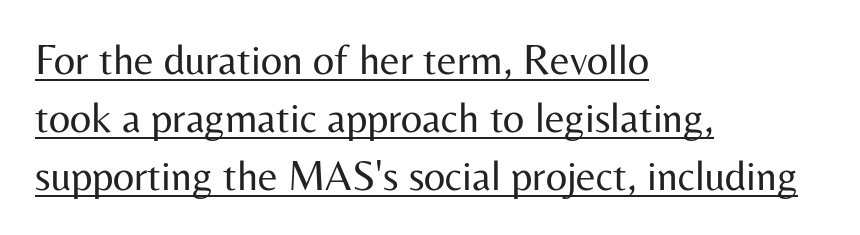
The image shows 42 px regular-weight sans-serif type, upright; set left-aligned, normal line spacing (1.38x), normal letter spacing, underlined; medium stroke contrast and a medium x-height.
